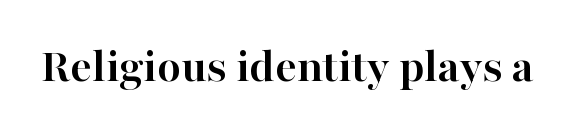
The image shows 49 px semibold serif type, upright; set normal letter spacing, not underlined; high stroke contrast and a medium x-height.
